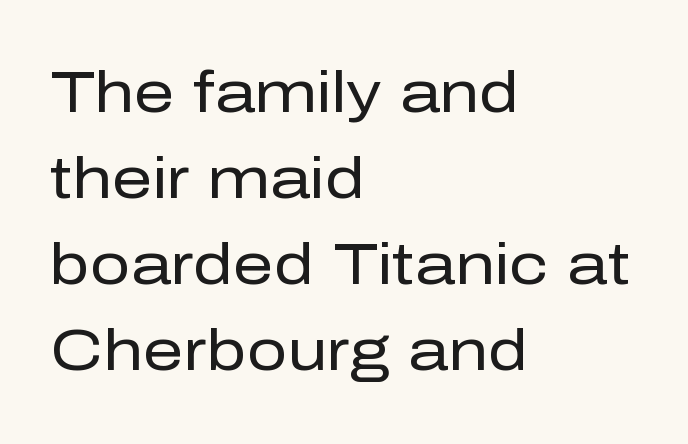
The ragged edge is on the right, which tells us the setting is flush left. In terms of posture, this sample is upright. No word sits above an underline. Serif or sans? Sans — the stroke terminals are bare. Reading down the column, the eye jumps a familiar distance to each next line.
